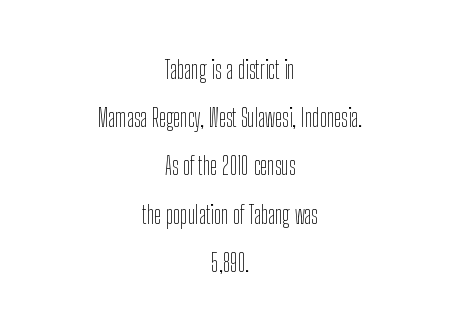
A great deal of white space separates one row of letters from the next. How are the letters spaced? Ordinarily, with no added tracking. Counters stay open thanks to moderate or lighter strokes. Underline: absent. Unlike italic type, these characters show no tilt at all.
